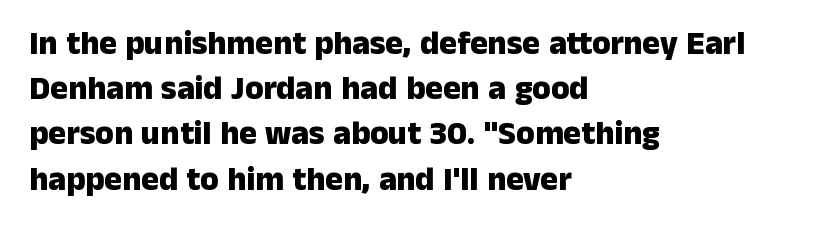
The horizontal fit of the characters is conventional and even. The line-height multiplier appears to be the usual default. Underline: absent. Spacing verdict: proportional, widths tailored to each character.
